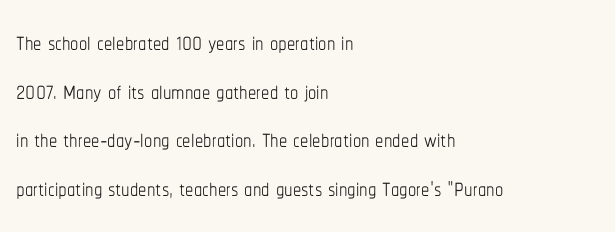
Anything drawn beneath the words? Only blank space. Letter spacing: default. This sample has the flowing, uneven cadence of proportional lettering. You can tell it's not italic because the verticals are truly vertical. These lines are set flush left with a ragged right edge. Bold? No — there's no thickening of the strokes.
